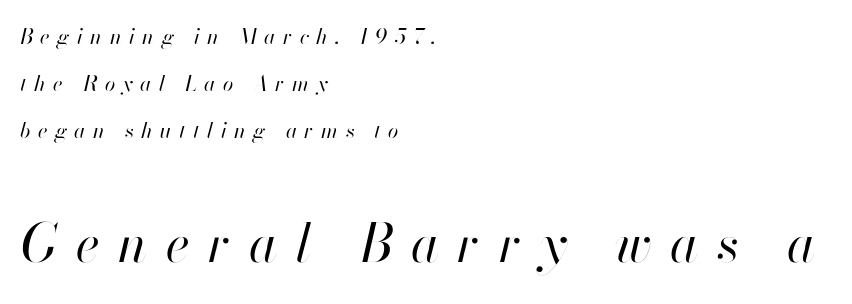
Compared with a typical body face, this is equally light or lighter still. Spacing verdict: proportional, widths tailored to each character. Bare-footed words on every line. Honestly, the letter spacing is so wide it's the main thing you notice.
